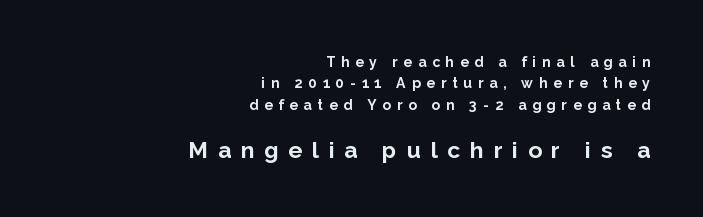
Q: Is the text bold? A: Yes.
Q: Is the text italic (slanted)? A: No, it is upright.
Q: Is the text underlined? A: No.
Q: How is the paragraph aligned? A: Right-aligned.
Q: Is the spacing between letters normal or unusually wide? A: Unusually wide.
Q: Is the spacing between lines tight, normal or loose? A: Normal.
Q: Which block of text is set in a larger size, the first (top) or the second (bottom)? A: The second (bottom) one.
